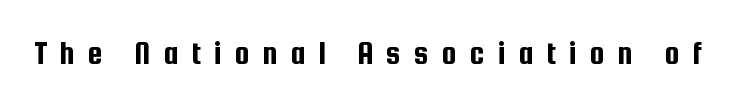
The letters advance in unequal steps, a hallmark of proportional type. When letters stand straight like this, we call the style roman or upright. Substantial extra tracking has been applied to these lines. This rendering features lettering with no underline. The glyphs in this specimen are sans serif.
